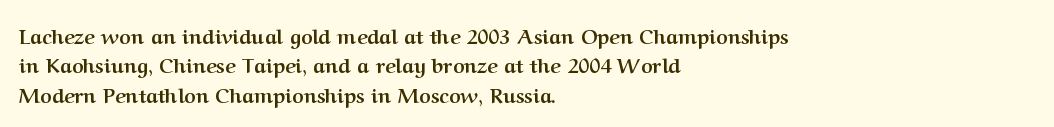
The image shows 20 px bold type, upright; set left-aligned, normal line spacing (1.47x), normal letter spacing, not underlined.
